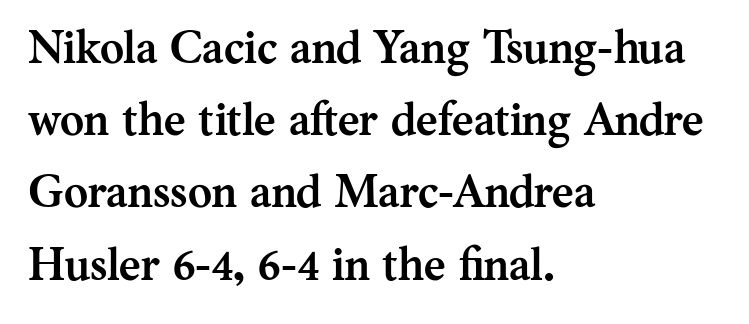
Q: Is the text bold? A: Yes.
Q: Is the text italic (slanted)? A: No, it is upright.
Q: Is the typeface a serif or a sans-serif typeface? A: Serif.
Q: Is the text underlined? A: No.
Q: How is the paragraph aligned? A: Left-aligned.
Q: Is the spacing between letters normal or unusually wide? A: Normal.
Q: Is the spacing between lines tight, normal or loose? A: Normal.
Q: Width (condensed, normal, or wide)? A: Normal.
Q: Stroke contrast? A: Medium.
Q: x-height? A: Medium.
Q: Monospaced? A: No.
